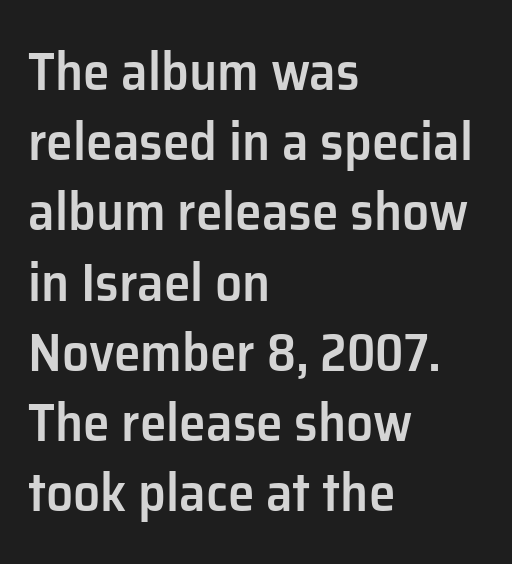
Q: Is the text bold? A: Semi-bold.
Q: Is the text italic (slanted)? A: No, it is upright.
Q: Is the typeface a serif or a sans-serif typeface? A: Sans-serif.
Q: Is the text underlined? A: No.
Q: How is the paragraph aligned? A: Left-aligned.
Q: Is the spacing between letters normal or unusually wide? A: Normal.
Q: Is the spacing between lines tight, normal or loose? A: Normal.
Q: Width (condensed, normal, or wide)? A: Normal.
Q: Stroke contrast? A: Low.
Q: x-height? A: Medium.
Q: Monospaced? A: No.
